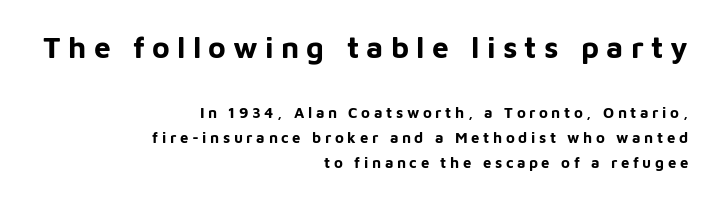
Note the varied advance widths — an 'i' is clearly narrower than an 'm'. The glyphs are unaccompanied by any horizontal stroke below them. Of the two passages, the one on top uses the larger point size. This block has exactly the height ordinary leading produces. It's the straight-up-and-down kind of type.
